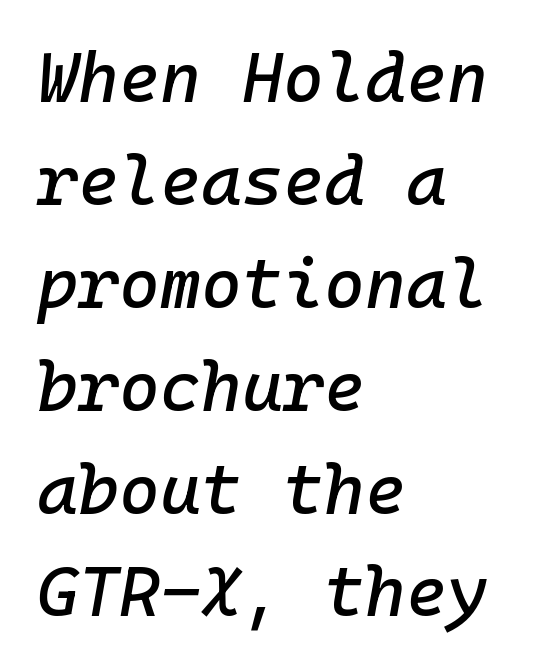
The block of text has a typical density, with ordinary space between rows. These lines are set flush left with a ragged right edge. Observe the ordinary spacing: letters are neighbours, not strangers. Rendered with sloped, italic letterforms. Quick note: underline off.
